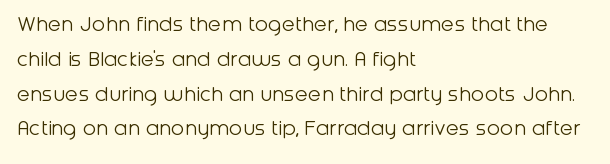
{"italic": "no", "bold": "no", "underline": "no", "align": "left", "line_spacing": "normal", "line_spacing_ratio": 1.45, "letter_spacing": "normal", "letter_spacing_em": 0.0, "glyph_px": 24}
